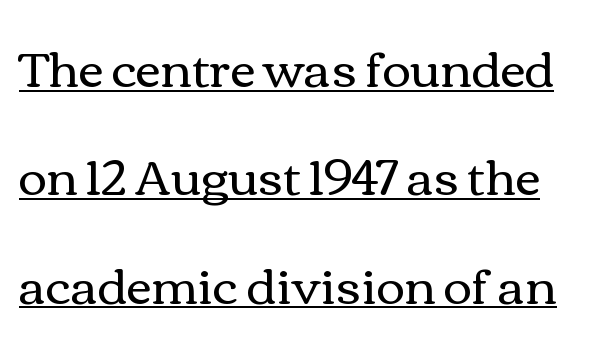
The image shows 49 px regular-weight, wide type, upright; set loose line spacing (2.21x), normal letter spacing, underlined; a medium x-height.
